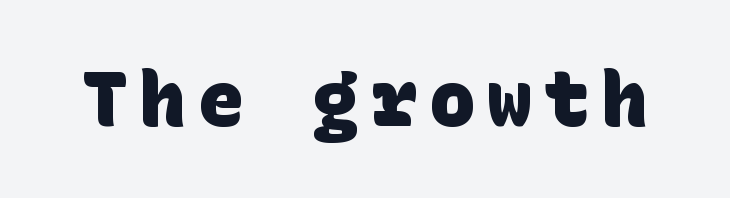
The image shows 76 px heavy sans-serif type; set not underlined; low stroke contrast and a large x-height.
